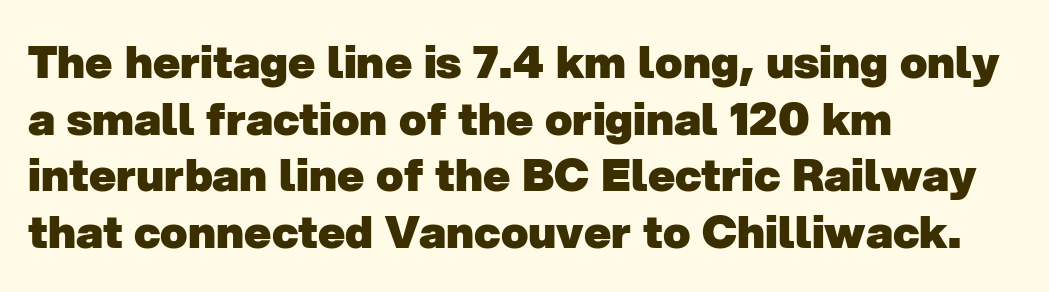
Q: Is the text bold? A: Yes.
Q: Is the typeface a serif or a sans-serif typeface? A: Sans-serif.
Q: Is the text underlined? A: No.
Q: How is the paragraph aligned? A: Left-aligned.
Q: Is the spacing between letters normal or unusually wide? A: Normal.
Q: Is the spacing between lines tight, normal or loose? A: Normal.
Q: Width (condensed, normal, or wide)? A: Normal.
Q: Stroke contrast? A: Low.
Q: x-height? A: Medium.
Q: Monospaced? A: No.
